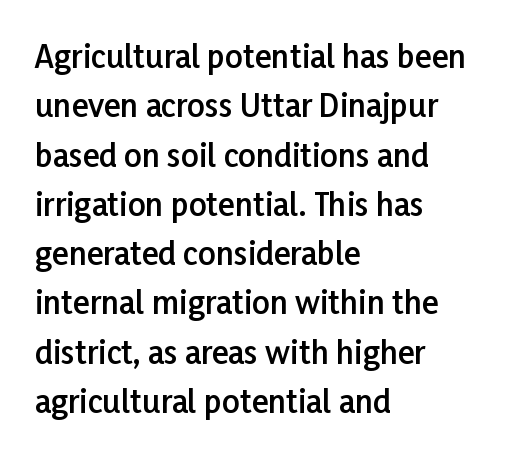
Q: Is the text bold? A: Semi-bold.
Q: Is the text italic (slanted)? A: No, it is upright.
Q: Is the typeface a serif or a sans-serif typeface? A: Sans-serif.
Q: Is the text underlined? A: No.
Q: How is the paragraph aligned? A: Left-aligned.
Q: Is the spacing between letters normal or unusually wide? A: Normal.
Q: Is the spacing between lines tight, normal or loose? A: Normal.
Q: Width (condensed, normal, or wide)? A: Normal.
Q: Stroke contrast? A: Low.
Q: x-height? A: Medium.
Q: Monospaced? A: No.
